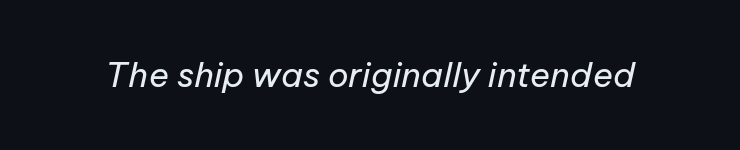
Think standard paragraph weight, or any step lighter than that. Proportional: the letters do not fall into vertical columns. Plain, unruled lines of type. Observe the ordinary spacing: letters are neighbours, not strangers. It's the slanting kind of type.
